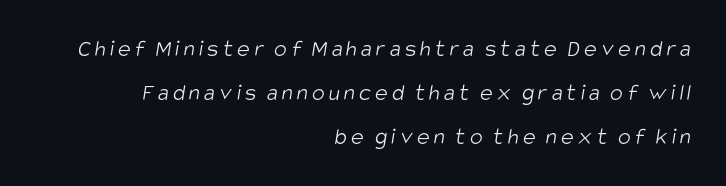
Q: Is the text bold? A: No.
Q: Is the text underlined? A: No.
Q: How is the paragraph aligned? A: Right-aligned.
